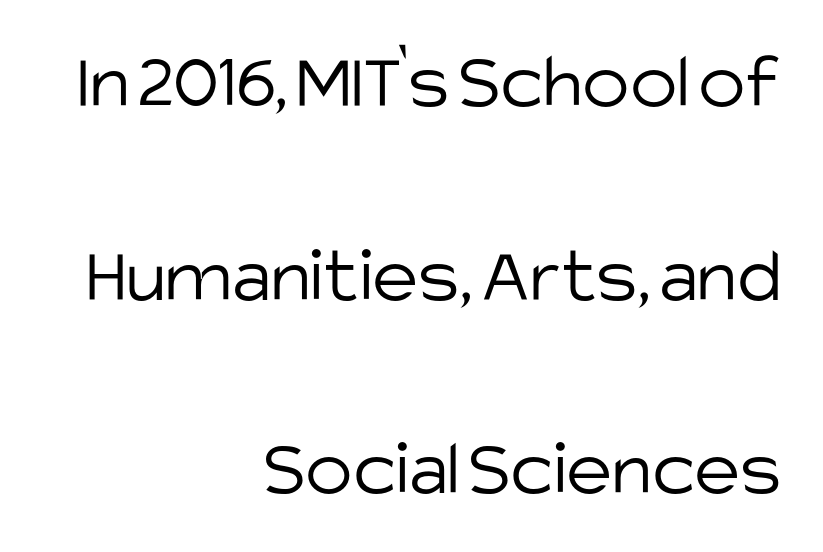
No chunkiness to these letters — they're not bold. The letters advance in unequal steps, a hallmark of proportional type. Words appear dense and cohesive because spacing is normal. Descenders hang freely into open space. Caption: multi-line text, flush right, ragged left. Vertically, the passage feels expansive, rows floating well apart.
